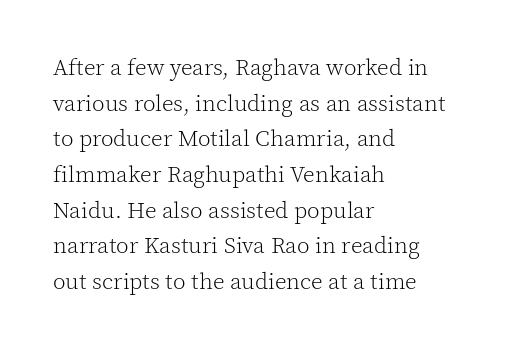
{"italic": "no", "bold": "no", "underline": "no", "align": "left", "line_spacing": "normal", "line_spacing_ratio": 1.55, "letter_spacing": "normal", "letter_spacing_em": 0.0, "glyph_px": 23}
